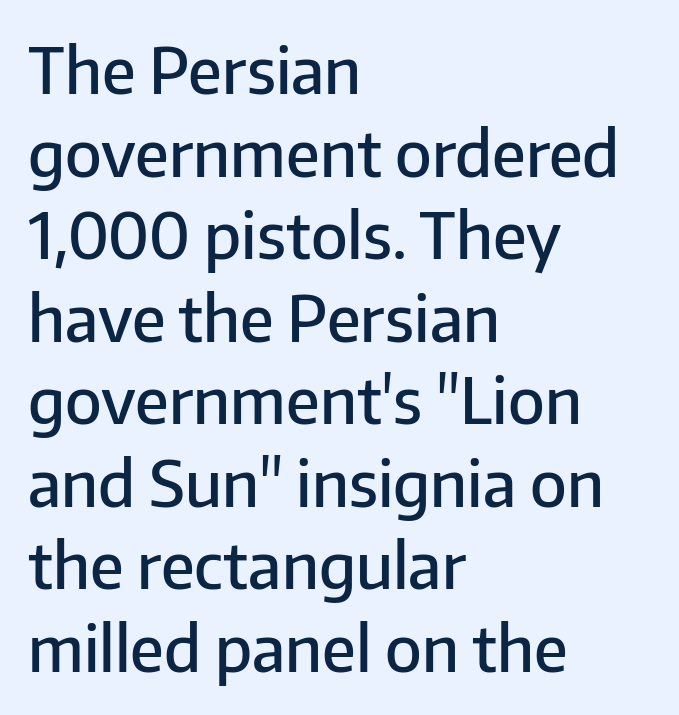
{"serif": "no", "italic": "no", "bold": "semi", "weight": "semibold", "width": "normal", "stroke_contrast": "low", "x_height": "medium", "monospaced": "no", "underline": "no", "align": "left", "line_spacing": "normal", "line_spacing_ratio": 1.29, "letter_spacing": "normal", "letter_spacing_em": 0.0, "glyph_px": 64}
